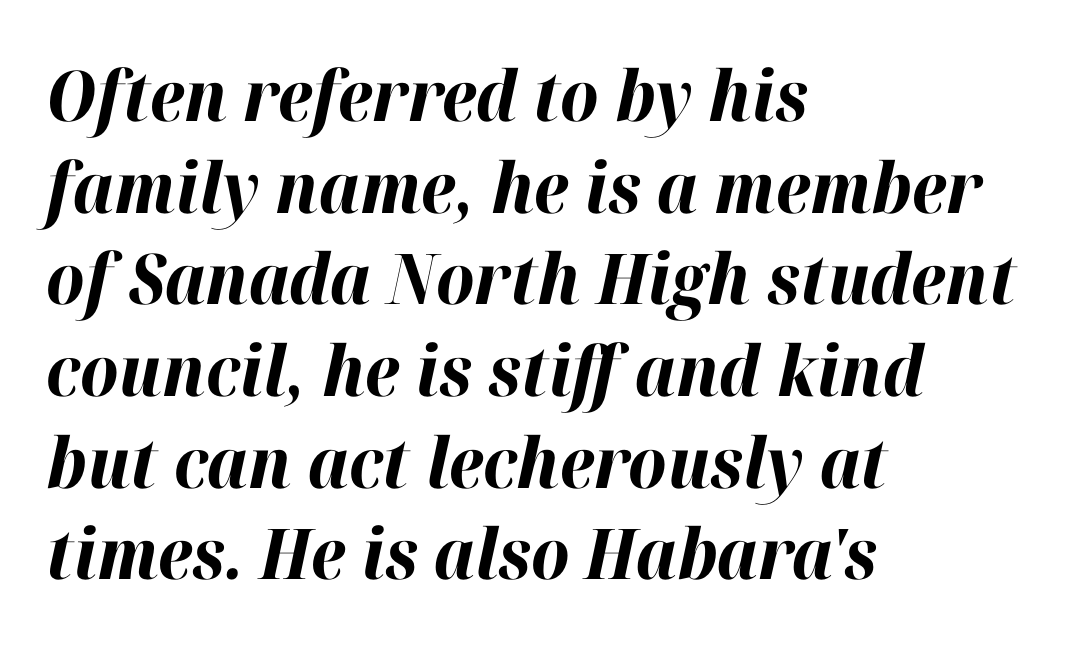
Q: Is the text bold? A: Yes.
Q: Is the text italic (slanted)? A: Yes, it leans right by about 12 degrees.
Q: Is the text underlined? A: No.
Q: How is the paragraph aligned? A: Left-aligned.
Q: Is the spacing between letters normal or unusually wide? A: Normal.
Q: Is the spacing between lines tight, normal or loose? A: Normal.
Q: Width (condensed, normal, or wide)? A: Normal.
Q: Stroke contrast? A: High.
Q: x-height? A: Medium.
Q: Monospaced? A: No.
